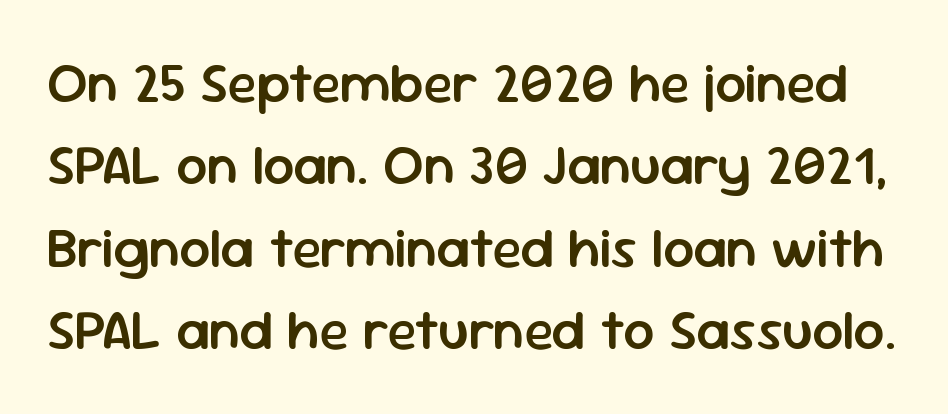
{"serif": "no", "italic": "no", "bold": "semi", "weight": "semibold", "width": "normal", "stroke_contrast": "low", "x_height": "medium", "monospaced": "no", "underline": "no", "line_spacing": "normal", "line_spacing_ratio": 1.5, "letter_spacing": "normal", "letter_spacing_em": 0.0, "glyph_px": 55}
